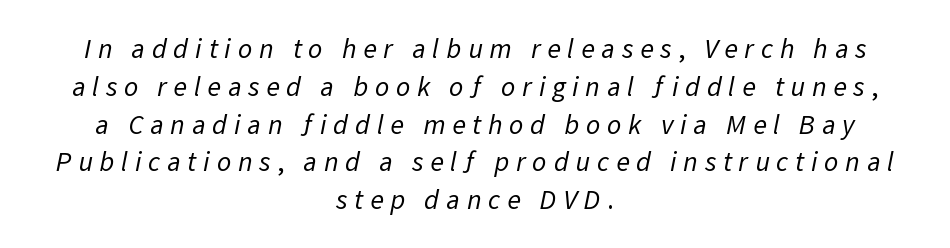
Bare-footed words on every line. These lines have a slow, spaced-out rhythm from letter to letter. The rows are spaced the way most documents space them. Serif or sans? Sans — the stroke terminals are bare. A typesetter would call this proportional, since set widths differ per character.
